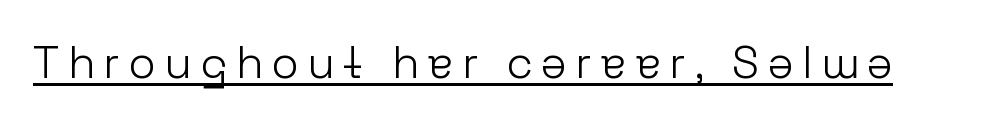
{"serif": "no", "italic": "no", "bold": "no", "weight": "light", "width": "normal", "stroke_contrast": "low", "x_height": "medium", "monospaced": "no", "underline": "yes", "glyph_px": 45}
